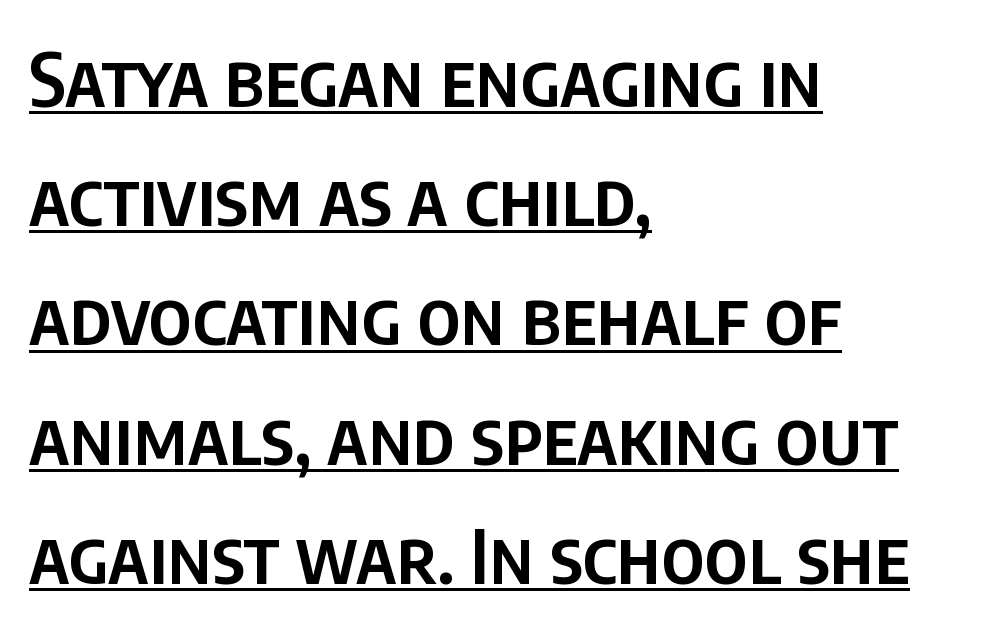
The image shows 75 px semibold, condensed sans-serif type, upright; set left-aligned, normal line spacing (1.59x), normal letter spacing, underlined; low stroke contrast and a large x-height.
